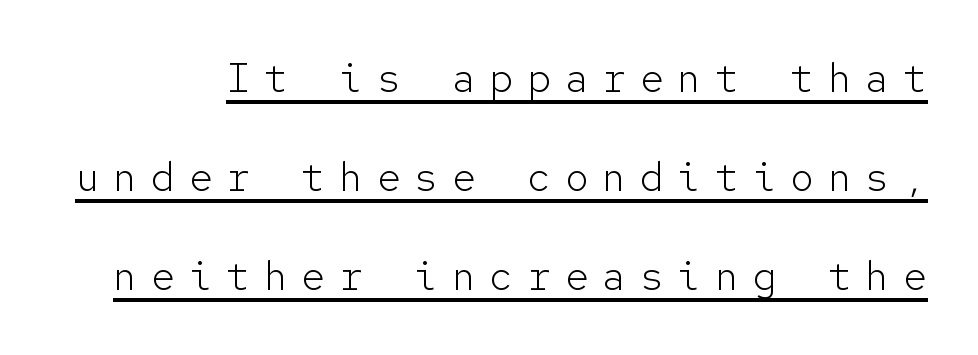
{"serif": "no", "italic": "no", "bold": "no", "weight": "light", "width": "normal", "stroke_contrast": "low", "x_height": "medium", "monospaced": "yes", "underline": "yes", "line_spacing": "loose", "line_spacing_ratio": 2.48, "letter_spacing": "wide", "letter_spacing_em": 0.34, "glyph_px": 40}
